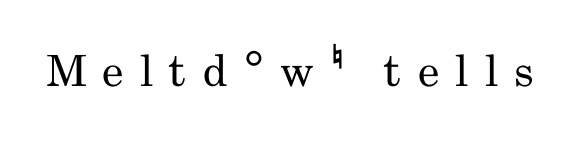
The image shows 43 px regular-weight, condensed sans-serif type, upright; set unusually wide letter spacing (+0.37 em), not underlined; low stroke contrast and a small x-height.
